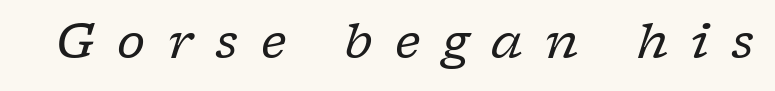
The letters advance in unequal steps, a hallmark of proportional type. Only glyphs here, with clear space below each row. Look at the tracking — it's clearly loosened, letters drifting apart. Stroke mass is kept to a normal reading level or below. Slant detected: the letters are inclined. Look at the bottom of the vertical strokes: they flare into serifs here.
